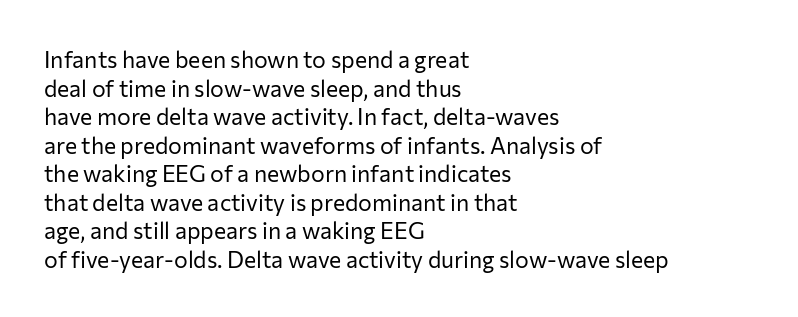
{"italic": "no", "bold": "no", "underline": "no", "align": "left", "line_spacing_ratio": 1.24, "letter_spacing": "normal", "letter_spacing_em": 0.0, "glyph_px": 23}
